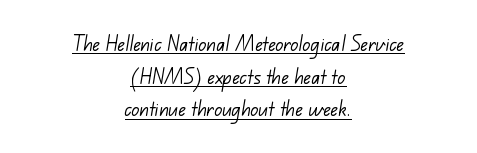
{"bold": "no", "underline": "yes", "align": "center", "line_spacing": "normal", "line_spacing_ratio": 1.36, "letter_spacing": "normal", "letter_spacing_em": 0.0, "glyph_px": 24}
